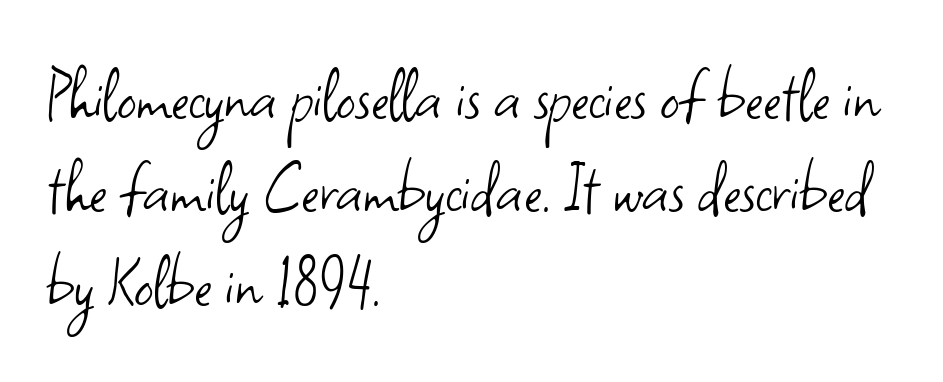
These lines keep a tight, regular rhythm from letter to letter. Letters rest on an invisible, unmarked baseline. Think of a printed novel: that variable character pitch is what you see here. No heavy texture on the line: the type isn't bold. Line starts are locked; line ends wander. Letterform terminals end flat and unadorned throughout the passage.
